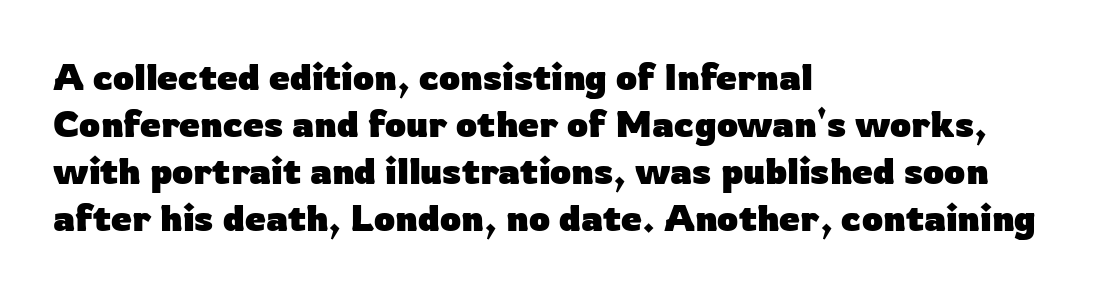
Q: Is the text bold? A: Yes.
Q: Is the text italic (slanted)? A: No, it is upright.
Q: Is the typeface a serif or a sans-serif typeface? A: Sans-serif.
Q: Is the text underlined? A: No.
Q: How is the paragraph aligned? A: Left-aligned.
Q: Is the spacing between letters normal or unusually wide? A: Normal.
Q: Is the spacing between lines tight, normal or loose? A: Normal.
Q: Width (condensed, normal, or wide)? A: Normal.
Q: Stroke contrast? A: Low.
Q: x-height? A: Medium.
Q: Monospaced? A: No.
